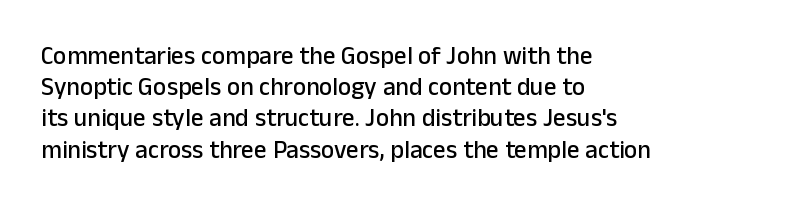
{"italic": "no", "underline": "no", "align": "left", "line_spacing": "normal", "line_spacing_ratio": 1.25, "letter_spacing": "normal", "letter_spacing_em": 0.0, "glyph_px": 25}
